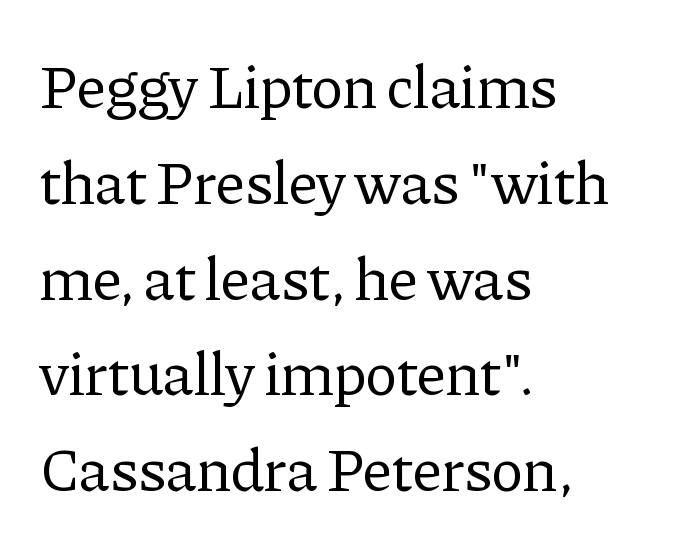
Posture: vertical. Where is the straight margin? On the left. Look at the bottom of the vertical strokes: they flare into serifs here. Here the designer chose a conventional face with non-uniform glyph widths. This rendering features lettering with no underline.
